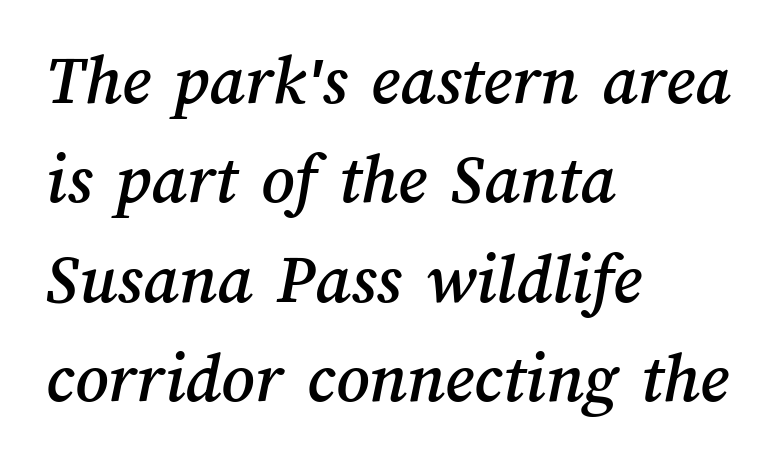
The image shows 72 px text type; set left-aligned, normal line spacing (1.38x), normal letter spacing, not underlined; medium stroke contrast and a medium x-height.
